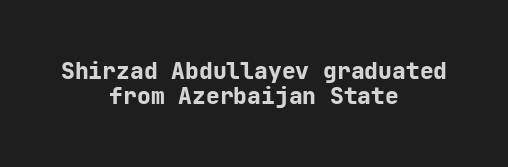
{"italic": "no", "bold": "yes", "underline": "no", "align": "center", "line_spacing": "tight", "line_spacing_ratio": 1.09, "letter_spacing": "normal", "letter_spacing_em": 0.0, "glyph_px": 23}
